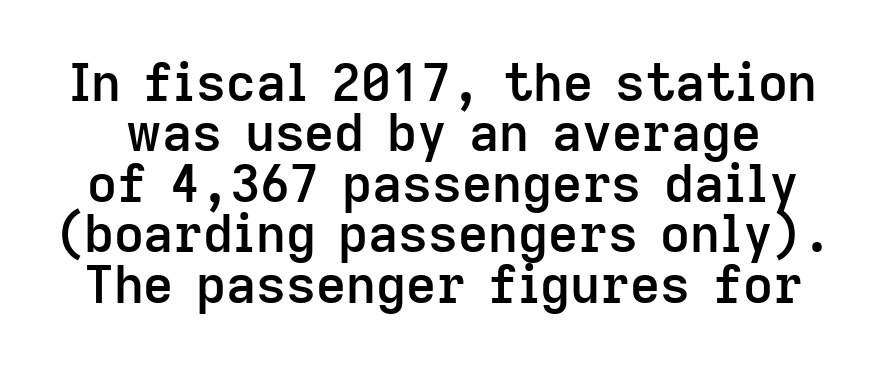
The area under the type is left untouched. The type sits square on the baseline with zero lean. You could not count columns in this text — the font is proportionally spaced. The glyphs have the mass of a demibold cut, below bold. Examine the stroke ends and you'll find no serifs. Vertical spacing — tight.
